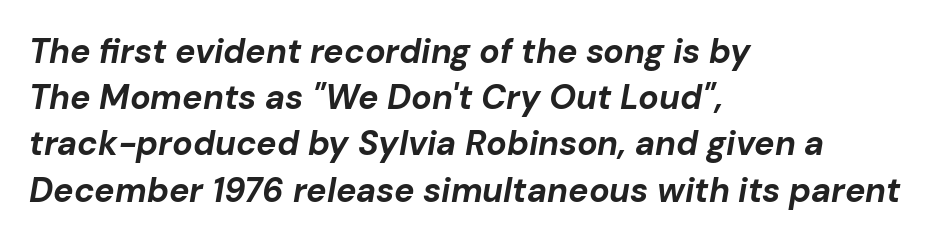
These lines are rendered in a variable-pitch font. In CSS terms this would be text-align: left. Descender tails drop into unmarked territory. The letters are slanted; this is an italic face. Glyph-to-glyph distance matches everyday printed text. The designer left line spacing at the default.
